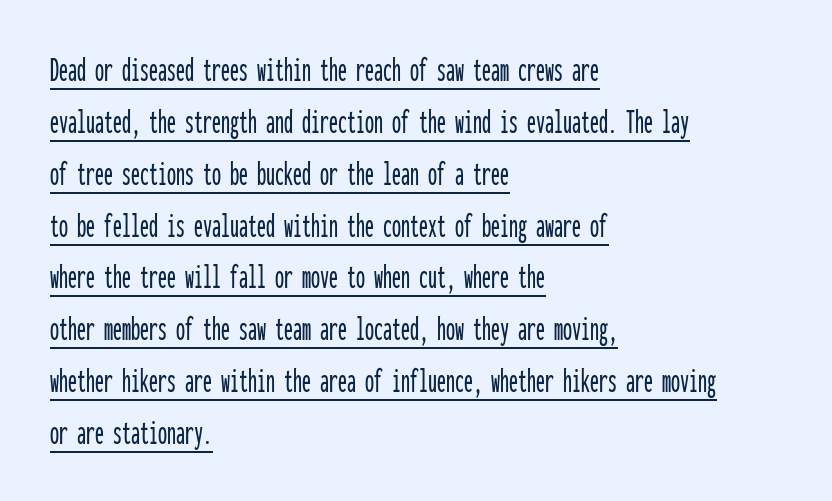
The letters march in equal steps, a hallmark of fixed-pitch type. This sample keeps an unexceptional amount of space between lines. These lines are composed in type without serifs. Ordinary non-slanted type is in use.
